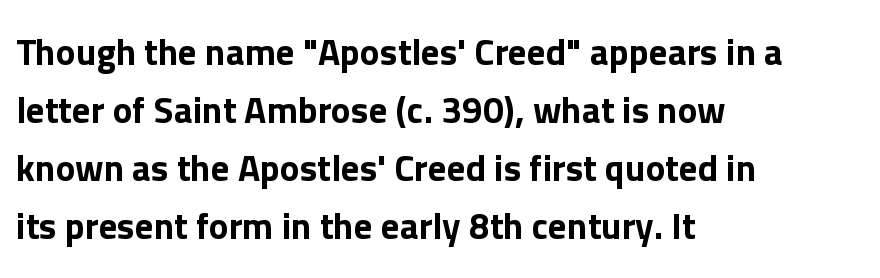
Q: Is the text italic (slanted)? A: No, it is upright.
Q: Is the typeface a serif or a sans-serif typeface? A: Sans-serif.
Q: Is the text underlined? A: No.
Q: How is the paragraph aligned? A: Left-aligned.
Q: Is the spacing between letters normal or unusually wide? A: Normal.
Q: Is the spacing between lines tight, normal or loose? A: Normal.
Q: Width (condensed, normal, or wide)? A: Normal.
Q: Stroke contrast? A: Low.
Q: x-height? A: Medium.
Q: Monospaced? A: No.
